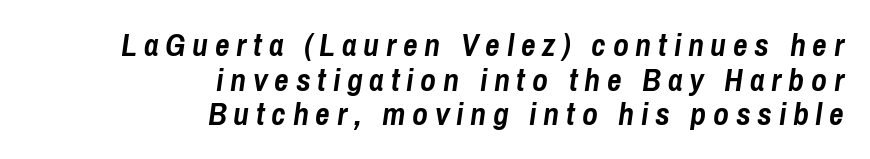
Q: Is the text bold? A: Yes.
Q: Is the text italic (slanted)? A: Yes, it leans right by about 8 degrees.
Q: Is the text underlined? A: No.
Q: How is the paragraph aligned? A: Right-aligned.
Q: Is the spacing between letters normal or unusually wide? A: Unusually wide.
Q: Is the spacing between lines tight, normal or loose? A: Tight.
Q: Width (condensed, normal, or wide)? A: Condensed.
Q: Stroke contrast? A: Low.
Q: x-height? A: Medium.
Q: Monospaced? A: No.
